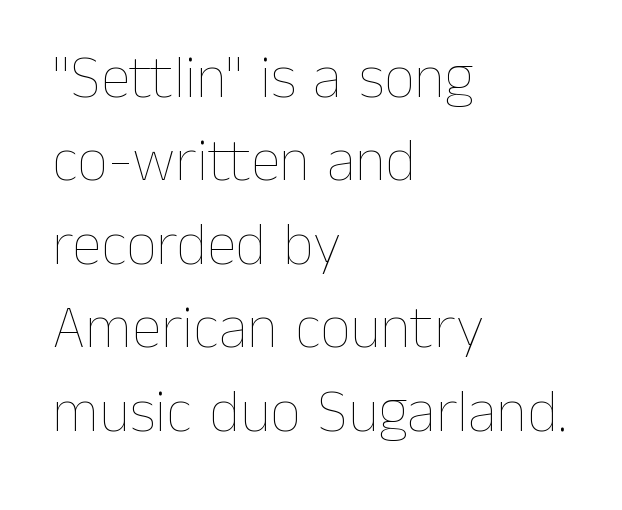
The image shows 60 px thin type, upright; set left-aligned, normal line spacing (1.39x), normal letter spacing, not underlined; low stroke contrast and a medium x-height.
